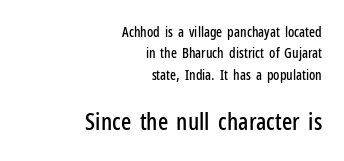
{"italic": "no", "underline": "no", "align": "right", "line_spacing": "normal", "line_spacing_ratio": 1.53, "letter_spacing": "normal", "letter_spacing_em": 0.0, "larger_block": "second", "size_ratio": 1.71, "glyph_px": 24}
